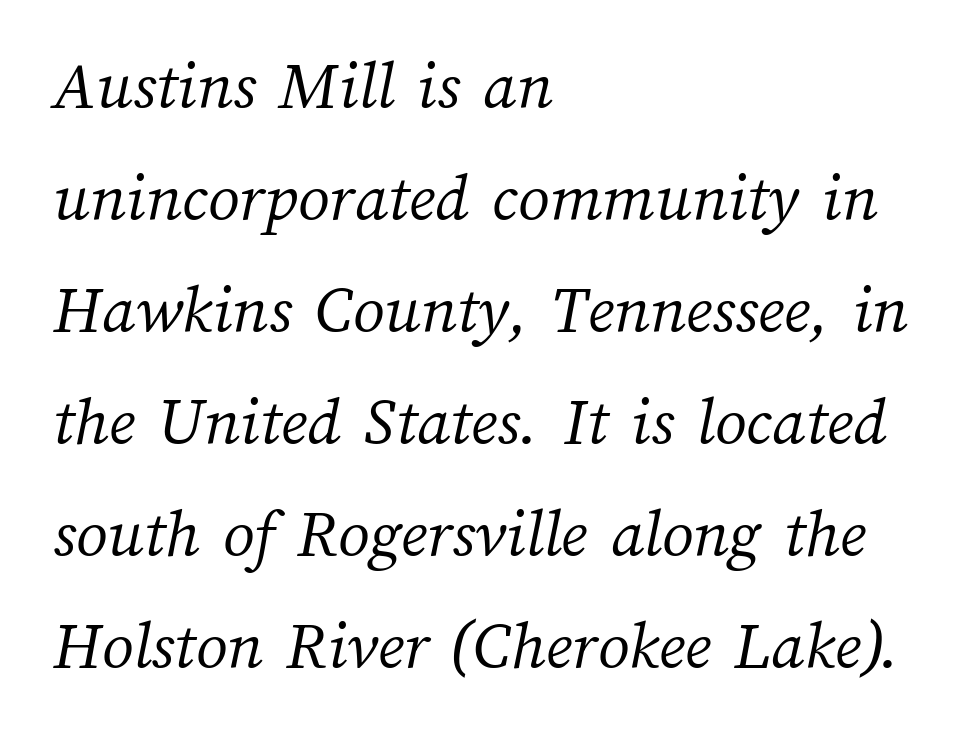
Every row of glyphs begins at an identical x-position on the left. The horizontal fit of the characters is conventional and even. Here the designer chose a conventional face with non-uniform glyph widths. This sample keeps an unexceptional amount of space between lines.
